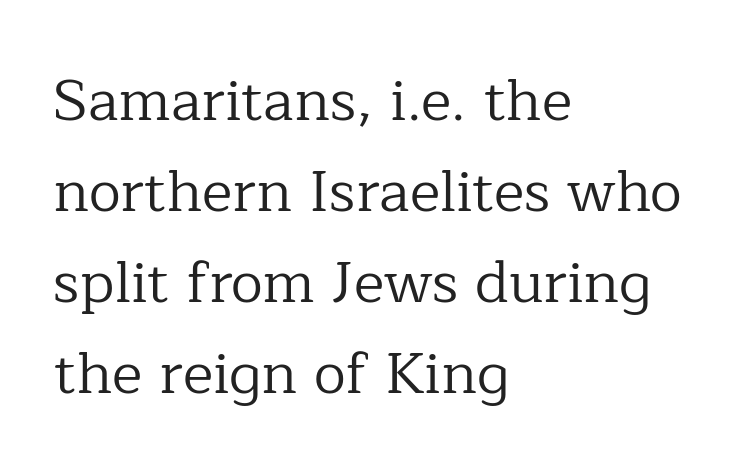
The image shows 58 px regular-weight serif type, upright; set left-aligned, normal line spacing (1.57x), normal letter spacing, not underlined; low stroke contrast and a medium x-height.
